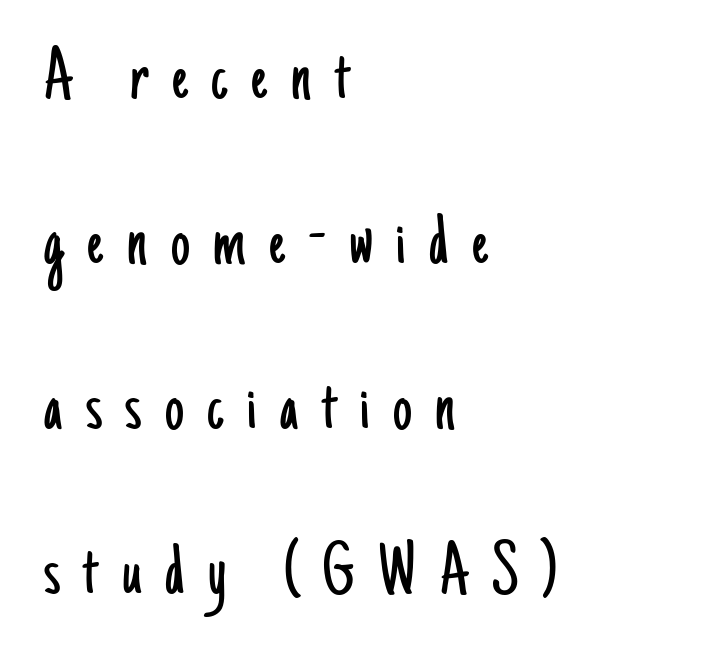
{"serif": "no", "italic": "no", "bold": "no", "weight": "light", "width": "condensed", "stroke_contrast": "low", "x_height": "small", "monospaced": "no", "underline": "no", "align": "left", "line_spacing": "loose", "line_spacing_ratio": 2.17, "letter_spacing": "wide", "letter_spacing_em": 0.31, "glyph_px": 76}
